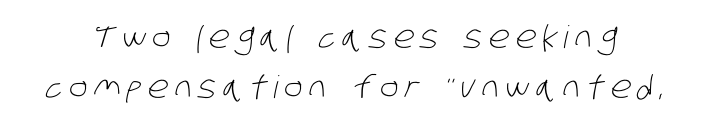
The image shows 31 px light, condensed sans-serif type; set normal line spacing (1.6x), unusually wide letter spacing (+0.21 em), not underlined; low stroke contrast and a large x-height.
